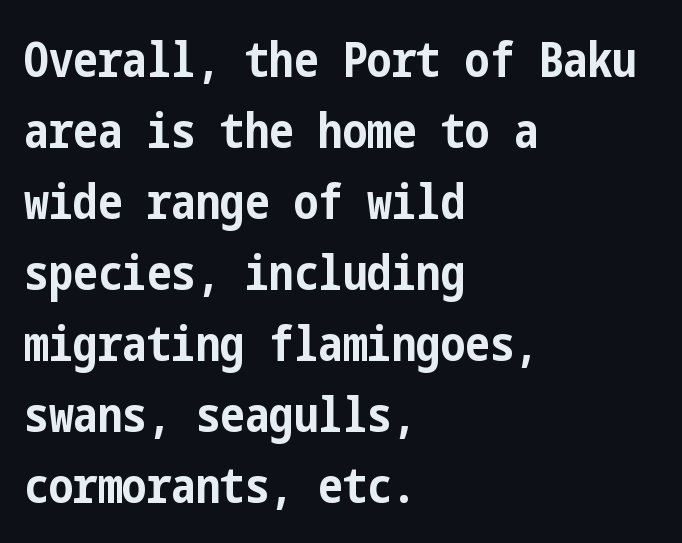
{"serif": "no", "italic": "no", "bold": "yes", "weight": "bold", "width": "condensed", "stroke_contrast": "low", "x_height": "medium", "underline": "no", "align": "left", "line_spacing": "normal", "line_spacing_ratio": 1.45, "letter_spacing": "normal", "letter_spacing_em": 0.0, "glyph_px": 49}
